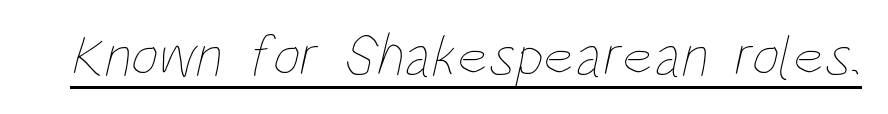
The rendering uses natural spacing where letterforms have individual widths. The typeface has the unassuming heft of standard copy or less. Like a heading marked for emphasis, these lines bear an underscore. Characters follow at the spacing the type designer built in.
